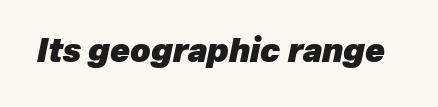
Does the weight exceed regular? Yes, all the way to bold. The space directly below the letters is spotless. Spacing verdict: proportional, widths tailored to each character. It's the slanting kind of type. Here the glyphs are tracked normally, forming tight word shapes.
